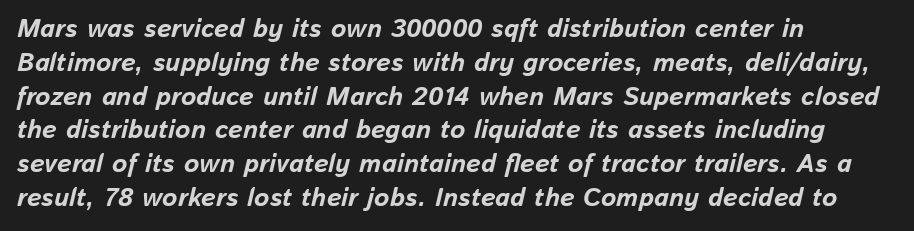
The face used here has the dense, thick strokes of a bold. Line starts are locked; line ends wander. These lines keep a tight, regular rhythm from letter to letter. The string is rendered with underlining switched off.
